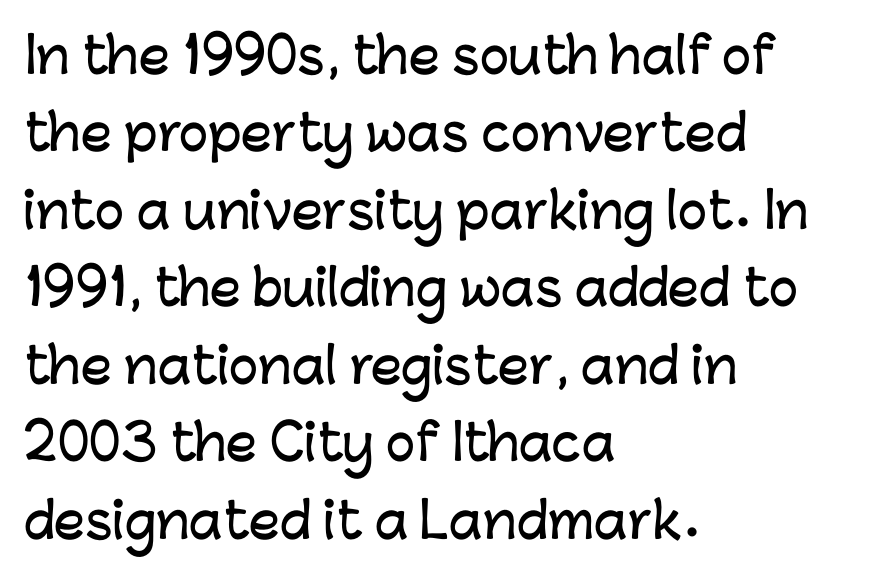
Q: Is the text italic (slanted)? A: No, it is upright.
Q: Is the typeface a serif or a sans-serif typeface? A: Sans-serif.
Q: Is the text underlined? A: No.
Q: How is the paragraph aligned? A: Left-aligned.
Q: Is the spacing between letters normal or unusually wide? A: Normal.
Q: Is the spacing between lines tight, normal or loose? A: Normal.
Q: Width (condensed, normal, or wide)? A: Normal.
Q: Stroke contrast? A: Low.
Q: x-height? A: Medium.
Q: Monospaced? A: No.
